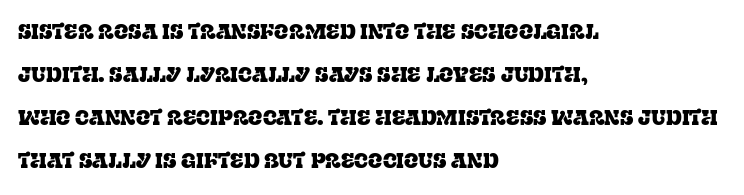
Q: Is the text italic (slanted)? A: No, it is upright.
Q: Is the text underlined? A: No.
Q: How is the paragraph aligned? A: Left-aligned.
Q: Is the spacing between letters normal or unusually wide? A: Normal.
Q: Is the spacing between lines tight, normal or loose? A: Loose.
